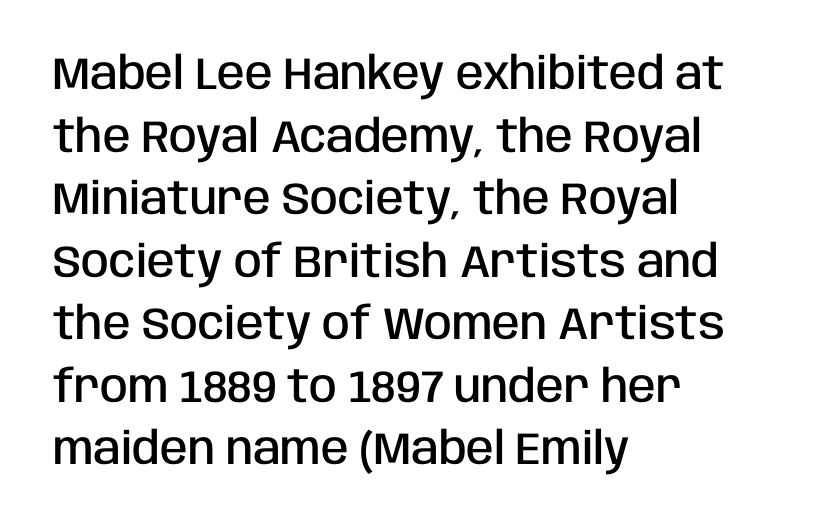
Q: Is the text bold? A: Semi-bold.
Q: Is the text italic (slanted)? A: No, it is upright.
Q: Is the typeface a serif or a sans-serif typeface? A: Sans-serif.
Q: Is the text underlined? A: No.
Q: How is the paragraph aligned? A: Left-aligned.
Q: Is the spacing between letters normal or unusually wide? A: Normal.
Q: Is the spacing between lines tight, normal or loose? A: Normal.
Q: Width (condensed, normal, or wide)? A: Condensed.
Q: Stroke contrast? A: Low.
Q: x-height? A: Large.
Q: Monospaced? A: No.
